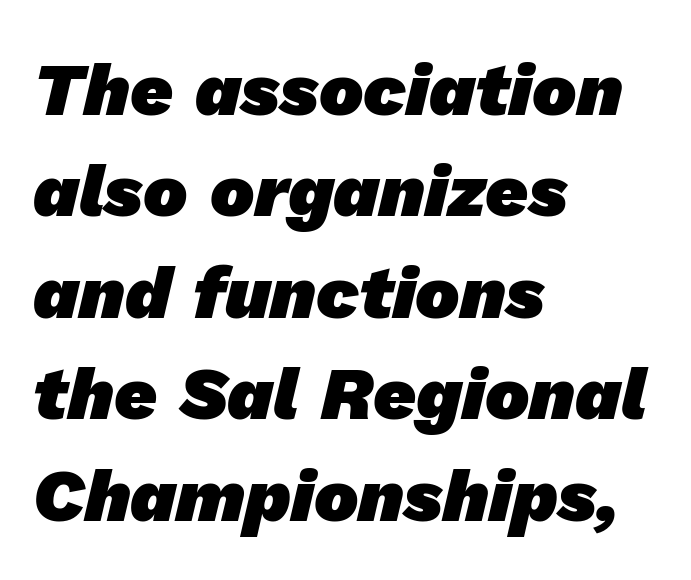
The image shows 74 px heavy sans-serif type; set left-aligned, normal line spacing (1.37x), normal letter spacing, not underlined; low stroke contrast and a medium x-height.
